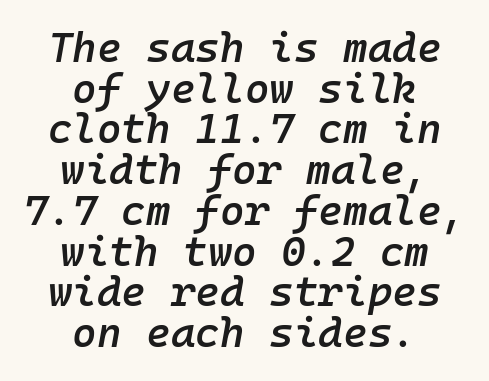
Q: Is the text bold? A: Semi-bold.
Q: Is the text italic (slanted)? A: Yes, it leans right by about 10 degrees.
Q: Is the text underlined? A: No.
Q: How is the paragraph aligned? A: Centered.
Q: Is the spacing between letters normal or unusually wide? A: Normal.
Q: Is the spacing between lines tight, normal or loose? A: Tight.
Q: Width (condensed, normal, or wide)? A: Normal.
Q: Stroke contrast? A: Low.
Q: x-height? A: Medium.
Q: Monospaced? A: Yes.
